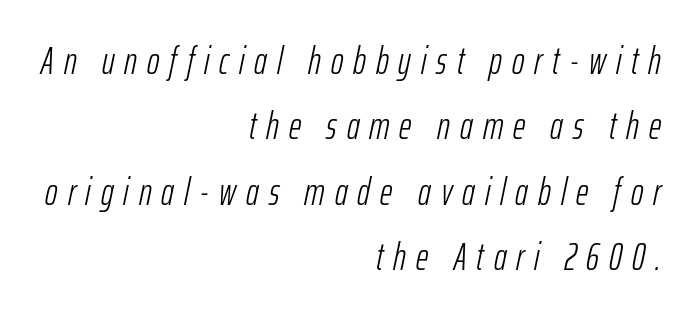
The image shows 38 px light, condensed type, italic (leaning right); set right-aligned, line spacing 1.72x, unusually wide letter spacing (+0.26 em), not underlined; low stroke contrast and a medium x-height.
